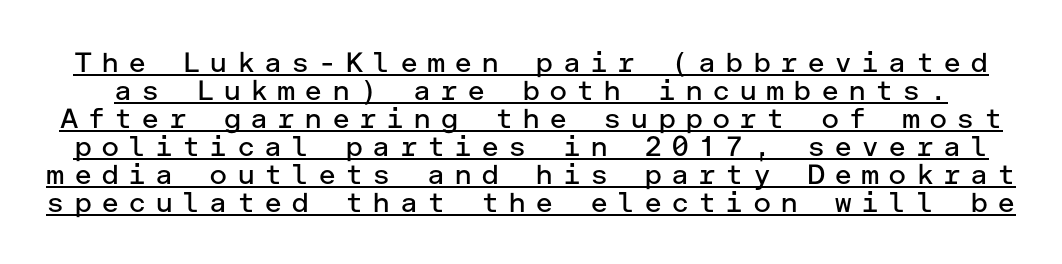
These lines were composed using upright roman letters. One glance says dense: line gaps are narrower than usual. This is underlined copy, the kind a proofreader might mark for attention. The passage shown has open, widely tracked lettering throughout. This sample uses a sans-serif face.
